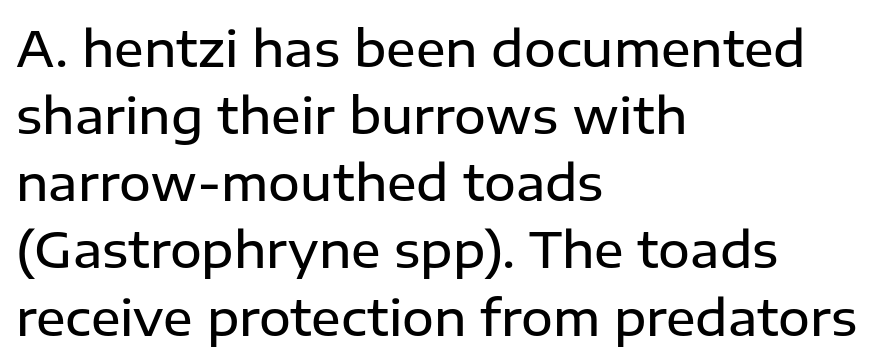
Q: Is the text bold? A: Semi-bold.
Q: Is the text italic (slanted)? A: No, it is upright.
Q: Is the typeface a serif or a sans-serif typeface? A: Sans-serif.
Q: Is the text underlined? A: No.
Q: How is the paragraph aligned? A: Left-aligned.
Q: Is the spacing between letters normal or unusually wide? A: Normal.
Q: Is the spacing between lines tight, normal or loose? A: Normal.
Q: Width (condensed, normal, or wide)? A: Normal.
Q: Stroke contrast? A: Low.
Q: x-height? A: Medium.
Q: Monospaced? A: No.
